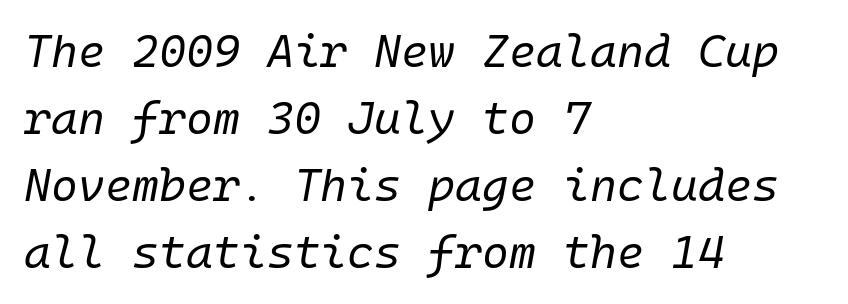
The image shows 46 px regular-weight type, italic (leaning right); set left-aligned, normal line spacing (1.46x), normal letter spacing, not underlined; low stroke contrast and a medium x-height.
